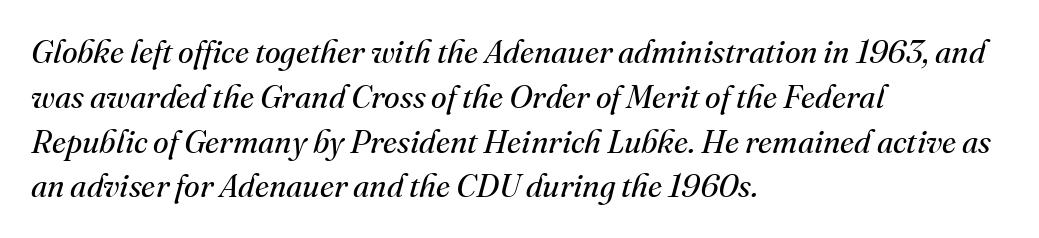
Q: Is the text bold? A: No.
Q: Is the text italic (slanted)? A: Yes, it leans right by about 16 degrees.
Q: Is the typeface a serif or a sans-serif typeface? A: Serif.
Q: Is the text underlined? A: No.
Q: How is the paragraph aligned? A: Left-aligned.
Q: Is the spacing between letters normal or unusually wide? A: Normal.
Q: Is the spacing between lines tight, normal or loose? A: Normal.
Q: Width (condensed, normal, or wide)? A: Normal.
Q: Stroke contrast? A: Medium.
Q: x-height? A: Small.
Q: Monospaced? A: No.
